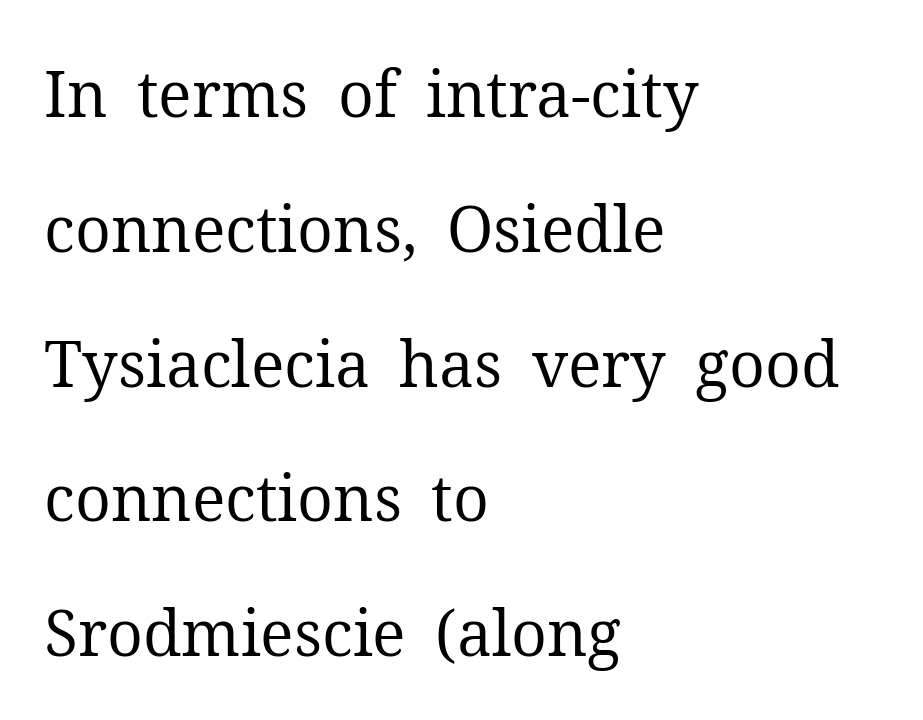
Q: Is the text bold? A: No.
Q: Is the text italic (slanted)? A: No, it is upright.
Q: Is the typeface a serif or a sans-serif typeface? A: Serif.
Q: Is the text underlined? A: No.
Q: How is the paragraph aligned? A: Left-aligned.
Q: Is the spacing between letters normal or unusually wide? A: Normal.
Q: Is the spacing between lines tight, normal or loose? A: Loose.
Q: Width (condensed, normal, or wide)? A: Normal.
Q: Stroke contrast? A: Medium.
Q: x-height? A: Medium.
Q: Monospaced? A: No.
